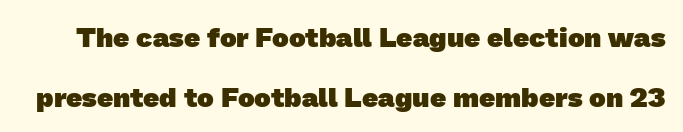
{"serif": "no", "bold": "yes", "weight": "heavy", "width": "normal", "stroke_contrast": "low", "x_height": "medium", "monospaced": "no", "underline": "no", "line_spacing": "loose", "line_spacing_ratio": 2.13, "letter_spacing": "normal", "letter_spacing_em": 0.0, "glyph_px": 28}
